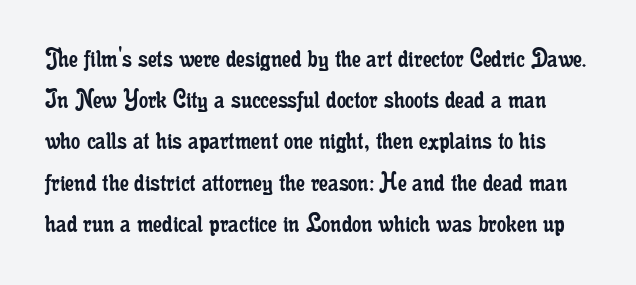
Regular leading. The letters advance in unequal steps, a hallmark of proportional type. Notice how the stems are strictly vertical — no italics here. I'd call this a serif setting — the letters wear small feet.
